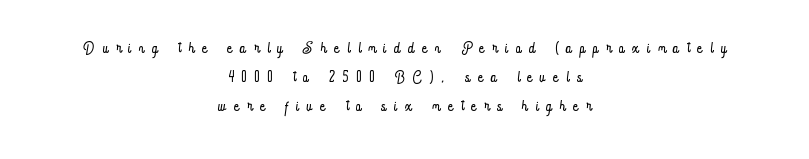
Q: Is the text bold? A: No.
Q: Is the text underlined? A: No.
Q: How is the paragraph aligned? A: Centered.
Q: Is the spacing between letters normal or unusually wide? A: Unusually wide.
Q: Is the spacing between lines tight, normal or loose? A: Normal.
